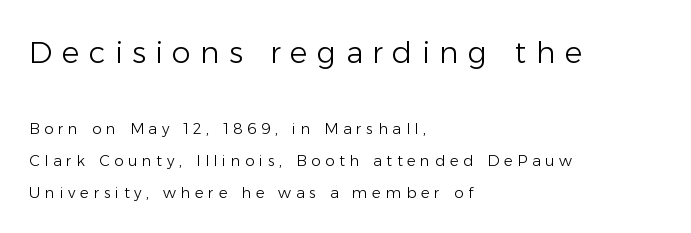
Loosely led — the rows are spread out. Do the characters align in a grid? No, the font is proportional. Is the lower block the larger one? No — the upper block carries the bigger type. On a weight scale, this lands at 450 or below. Here the glyphs are tracked loosely, breaking word shapes into spaced letters. Font category for this specimen: sans-serif.
